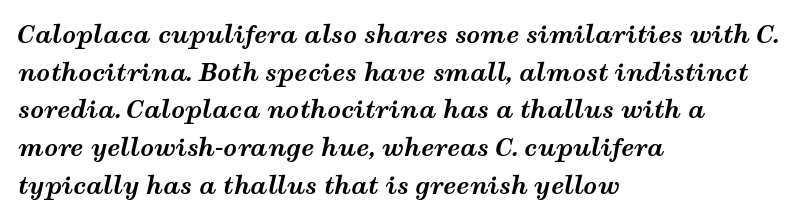
{"italic": "yes", "lean": "right", "slant_degrees": 12, "bold": "yes", "underline": "no", "align": "left", "line_spacing": "normal", "line_spacing_ratio": 1.57, "letter_spacing": "normal", "letter_spacing_em": 0.0, "glyph_px": 24}
